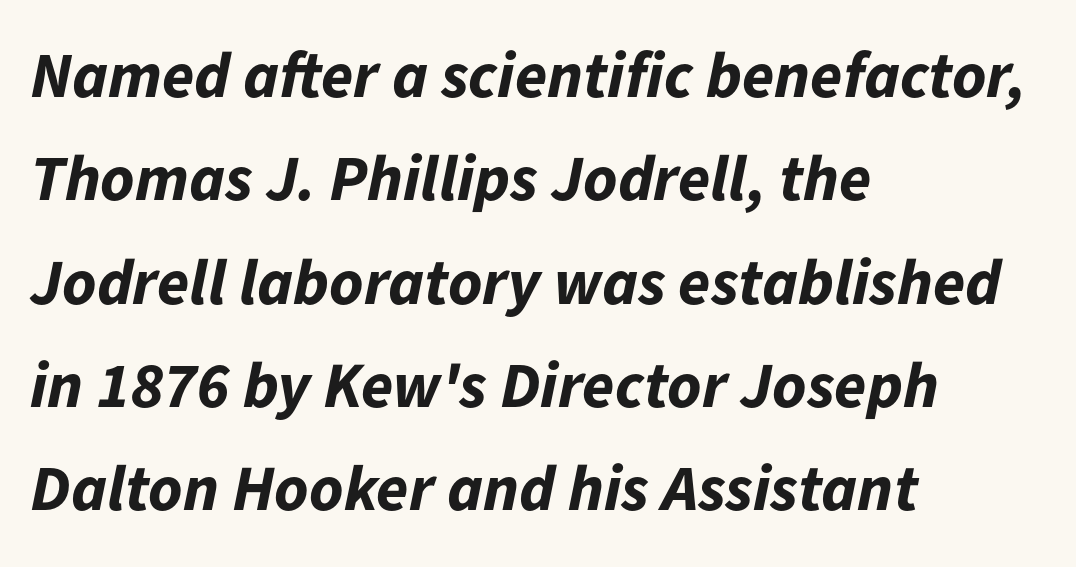
{"italic": "yes", "lean": "right", "slant_degrees": 11, "bold": "yes", "weight": "bold", "width": "normal", "stroke_contrast": "low", "x_height": "medium", "monospaced": "no", "underline": "no", "align": "left", "line_spacing": "normal", "line_spacing_ratio": 1.59, "letter_spacing": "normal", "letter_spacing_em": 0.0, "glyph_px": 65}
